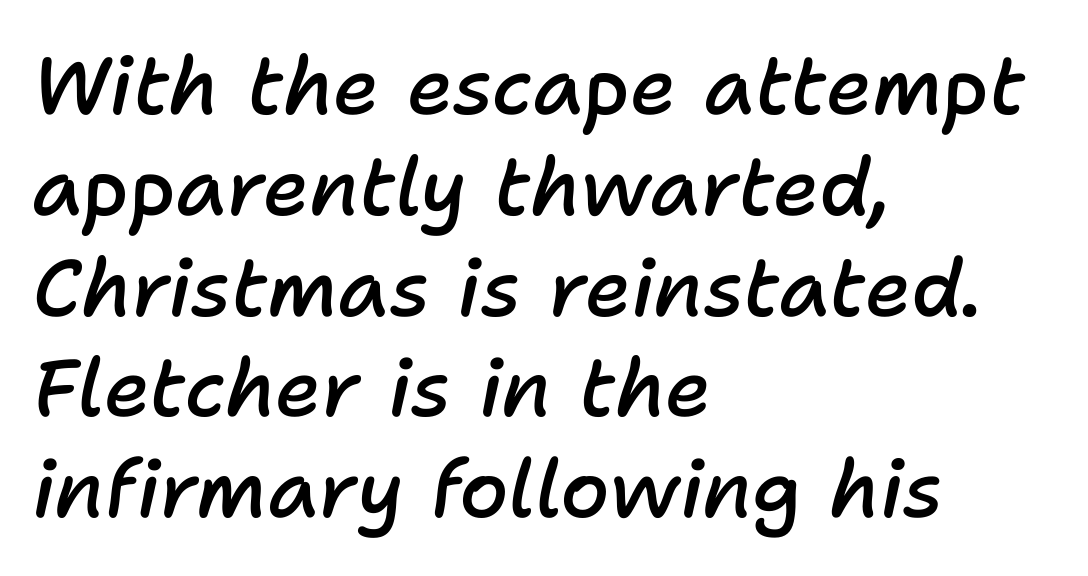
The image shows 80 px semibold type, italic (leaning right); set left-aligned, normal line spacing (1.26x), normal letter spacing, not underlined; low stroke contrast and a medium x-height.
